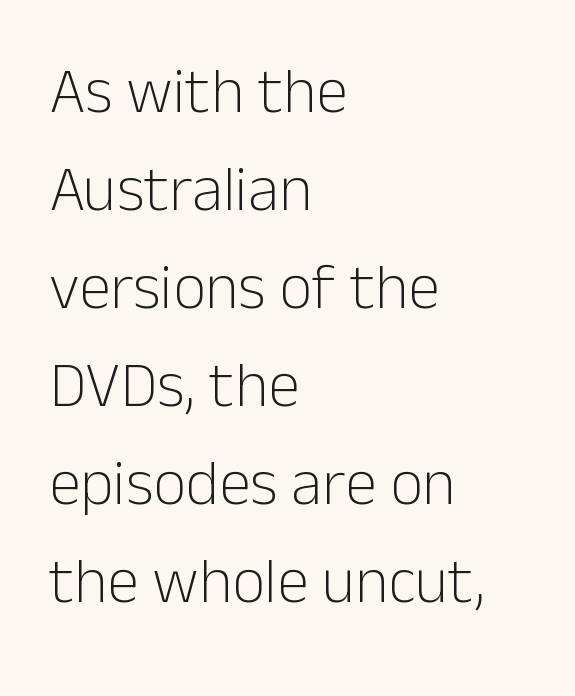
The image shows 64 px light sans-serif type, upright; set left-aligned, normal line spacing (1.53x), normal letter spacing, not underlined; low stroke contrast and a medium x-height.
